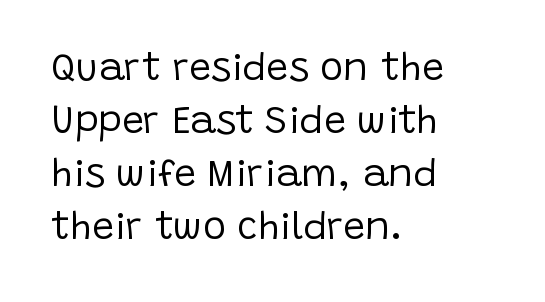
The image shows 39 px regular-weight sans-serif type, upright; set left-aligned, normal line spacing (1.36x), normal letter spacing, not underlined; low stroke contrast and a large x-height.
